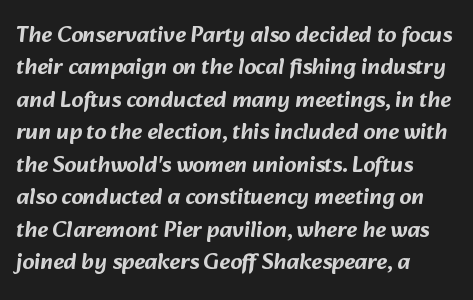
{"underline": "no", "align": "left", "line_spacing": "normal", "line_spacing_ratio": 1.41, "letter_spacing": "normal", "letter_spacing_em": 0.0, "glyph_px": 23}
